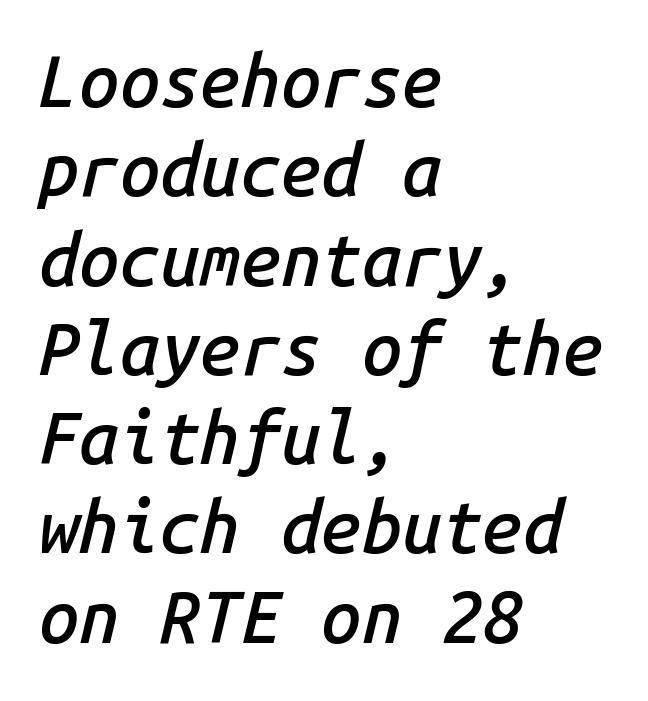
Q: Is the text bold? A: Semi-bold.
Q: Is the text italic (slanted)? A: Yes, it leans right by about 14 degrees.
Q: Is the text underlined? A: No.
Q: How is the paragraph aligned? A: Left-aligned.
Q: Is the spacing between letters normal or unusually wide? A: Normal.
Q: Width (condensed, normal, or wide)? A: Normal.
Q: Stroke contrast? A: Low.
Q: x-height? A: Medium.
Q: Monospaced? A: Yes.
